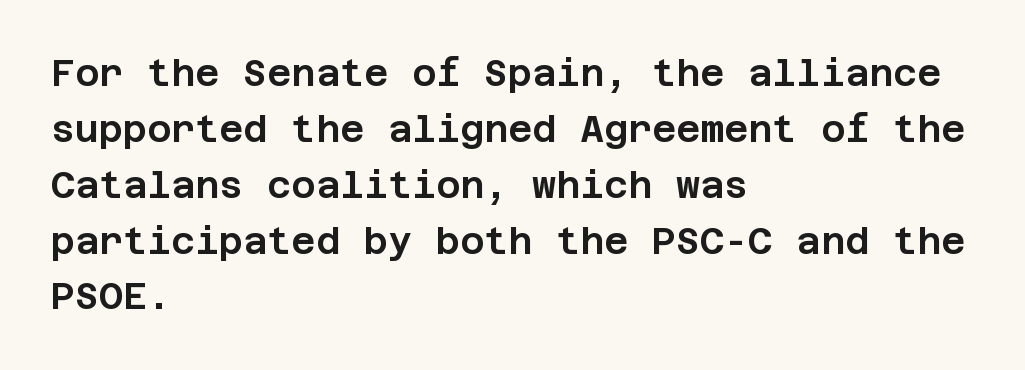
Q: Is the text italic (slanted)? A: No, it is upright.
Q: Is the typeface a serif or a sans-serif typeface? A: Sans-serif.
Q: Is the text underlined? A: No.
Q: How is the paragraph aligned? A: Left-aligned.
Q: Is the spacing between letters normal or unusually wide? A: Normal.
Q: Is the spacing between lines tight, normal or loose? A: Normal.
Q: Width (condensed, normal, or wide)? A: Normal.
Q: Stroke contrast? A: Low.
Q: x-height? A: Large.
